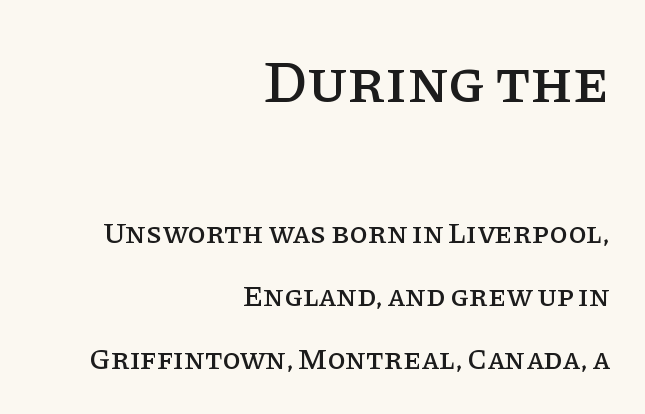
The image shows 60 px serif type, upright; set right-aligned, loose line spacing (2.1x), normal letter spacing, not underlined; the first (top) block is 2.0x larger; low stroke contrast and a large x-height.
